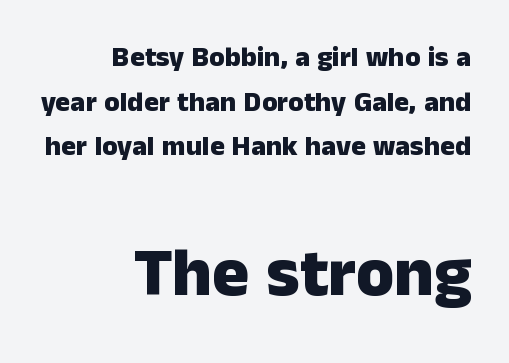
Q: Is the text bold? A: Yes.
Q: Is the text italic (slanted)? A: No, it is upright.
Q: Is the typeface a serif or a sans-serif typeface? A: Sans-serif.
Q: Is the text underlined? A: No.
Q: How is the paragraph aligned? A: Right-aligned.
Q: Is the spacing between letters normal or unusually wide? A: Normal.
Q: Is the spacing between lines tight, normal or loose? A: Normal.
Q: Which block of text is set in a larger size, the first (top) or the second (bottom)? A: The second (bottom) one.
Q: Width (condensed, normal, or wide)? A: Normal.
Q: Stroke contrast? A: Low.
Q: x-height? A: Medium.
Q: Monospaced? A: No.
